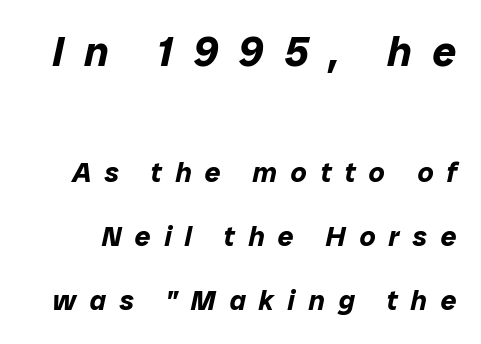
The image shows 42 px bold type, italic (leaning right); set loose line spacing (2.29x), unusually wide letter spacing (+0.48 em), not underlined; the first (top) block is 1.5x larger; low stroke contrast and a medium x-height.
